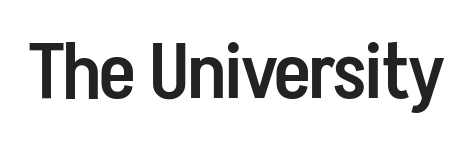
A typesetter would call this proportional, since set widths differ per character. This is the in-between weight designers call semibold or demi. Is the letter spacing exaggerated? No — it looks like the ordinary default. Grotesque or geometric, the face here clearly has no serifs. The area under the type is left untouched. This is roman type, the default non-slanted kind.
